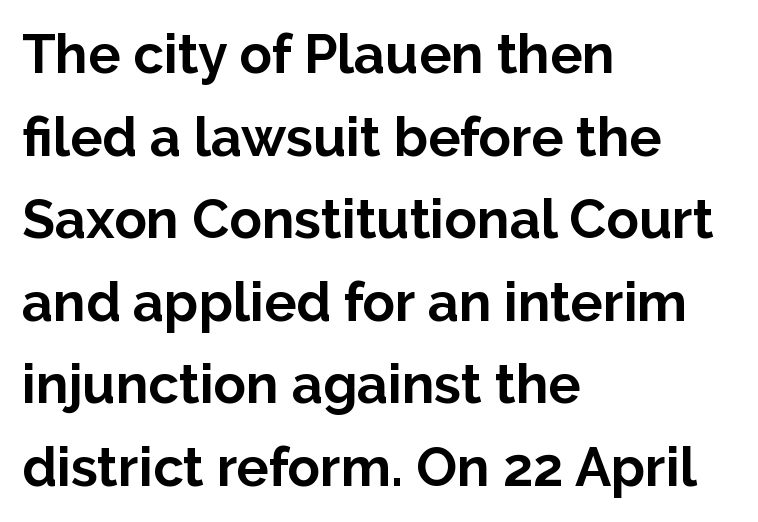
The image shows 54 px bold sans-serif type, upright; set left-aligned, normal line spacing (1.53x), normal letter spacing, not underlined; low stroke contrast and a medium x-height.
